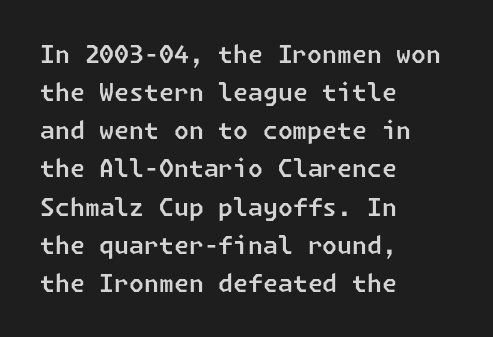
The image shows 24 px text type; set left-aligned, normal line spacing (1.59x), normal letter spacing, not underlined.
